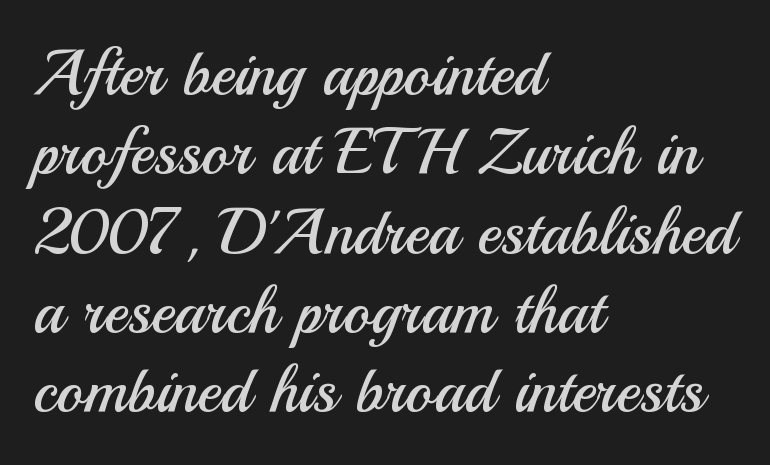
The image shows 64 px regular-weight sans-serif type; set left-aligned, line spacing 1.24x, normal letter spacing, not underlined; medium stroke contrast and a small x-height.
